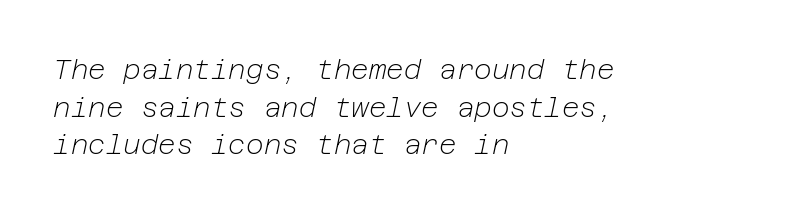
The image shows 27 px text type, italic (leaning right); set left-aligned, normal line spacing (1.39x), normal letter spacing, not underlined.
